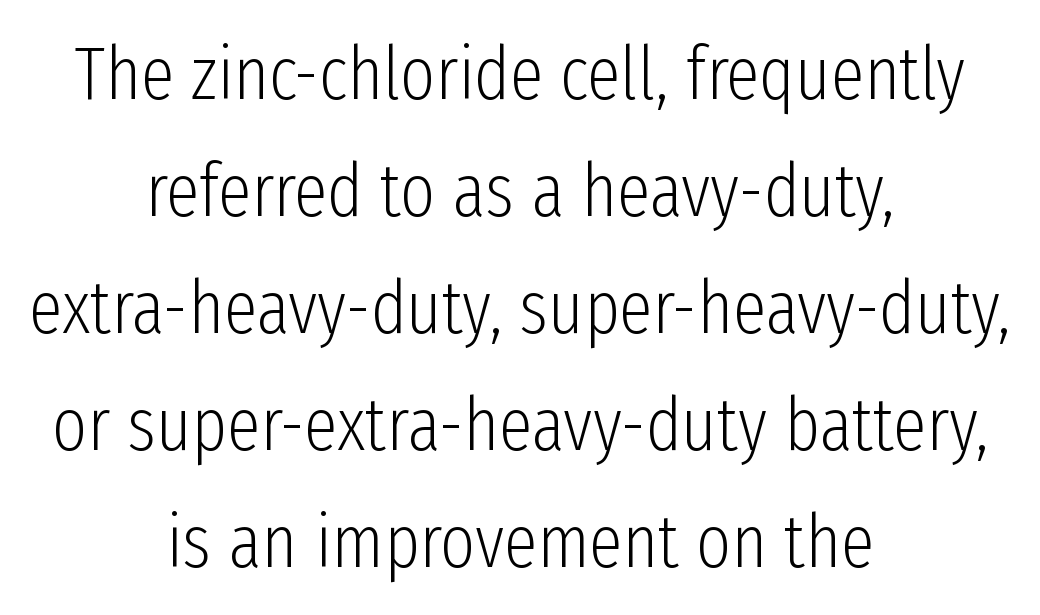
Q: Is the text bold? A: No.
Q: Is the text italic (slanted)? A: No, it is upright.
Q: Is the typeface a serif or a sans-serif typeface? A: Sans-serif.
Q: Is the text underlined? A: No.
Q: How is the paragraph aligned? A: Centered.
Q: Is the spacing between letters normal or unusually wide? A: Normal.
Q: Is the spacing between lines tight, normal or loose? A: Normal.
Q: Width (condensed, normal, or wide)? A: Condensed.
Q: Stroke contrast? A: Low.
Q: x-height? A: Medium.
Q: Monospaced? A: No.
